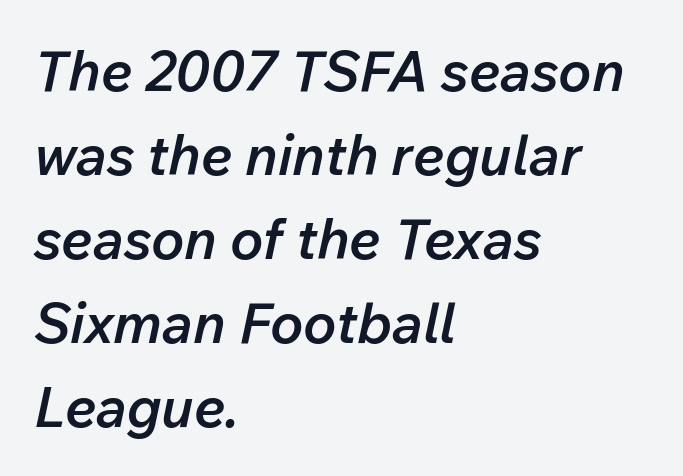
The line texture is even and compact thanks to regular tracking. Quick note: interline space is typical. Proportional: the letters do not fall into vertical columns. The paragraph has a hard left edge and a soft right edge. Italic? Definitely — the glyphs are oblique.
